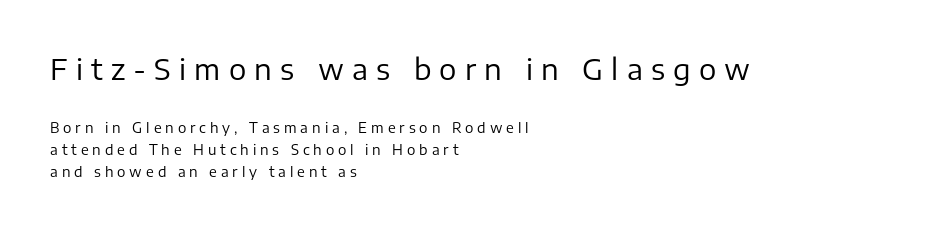
Stems and bowls with no extra thickness — not bold. To sum up the face: it is a sans, with no serifs. Honestly, there is no underline to notice here at all. These two chunks differ in scale, with the top chunk taking the larger measure. This is the regular roman posture of the typeface.
